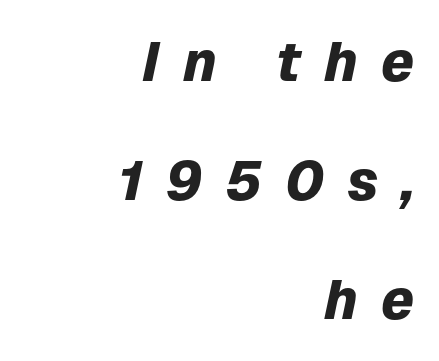
{"italic": "yes", "lean": "right", "slant_degrees": 12, "bold": "yes", "weight": "heavy", "width": "normal", "stroke_contrast": "low", "x_height": "medium", "monospaced": "no", "underline": "no", "align": "right", "line_spacing": "loose", "line_spacing_ratio": 2.16, "letter_spacing": "wide", "letter_spacing_em": 0.42, "glyph_px": 55}
